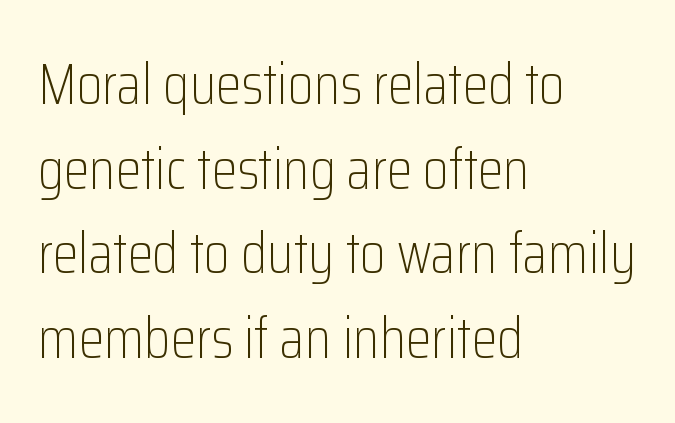
The image shows 58 px light, condensed sans-serif type, upright; set left-aligned, normal line spacing (1.46x), normal letter spacing, not underlined; low stroke contrast and a medium x-height.
